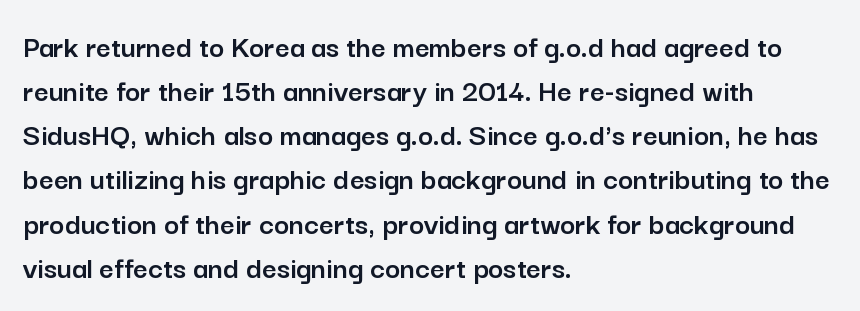
Short and long lines alike share a common starting point at left. Characters remain perfectly vertical along every line. Serifs: no, the terminals of the letterforms are clean. You could not count columns in this text — the font is proportionally spaced.
